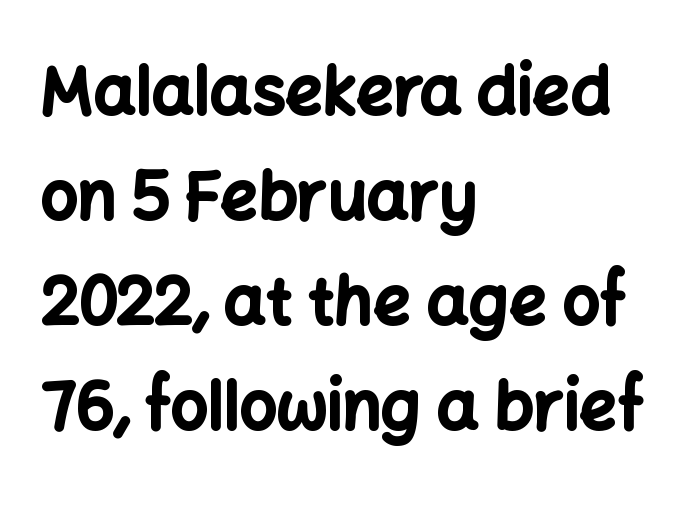
Emphasis by weight is at full strength: bold. Unlike italic type, these characters show no tilt at all. The face used here is proportionally spaced, like ordinary book or web type. Check under the words: just untouched page. Notice how the passage keeps a crisp vertical edge on the left only.
